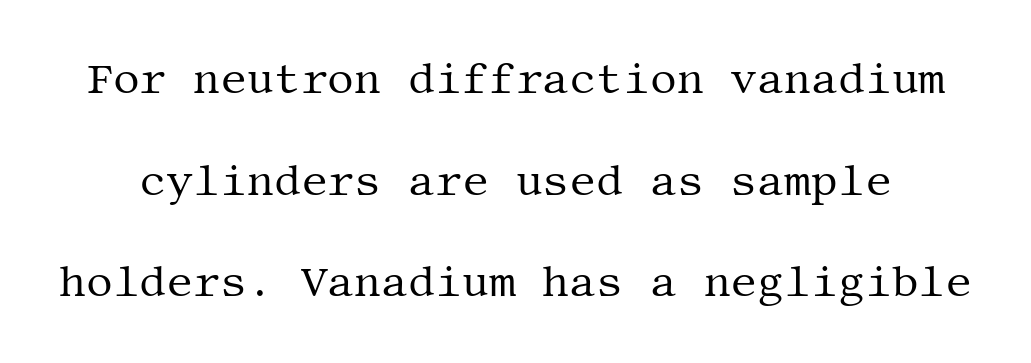
Vertical spacing — loose. You could call the tracking neutral — neither tight nor loose. A bare baseline throughout the passage. Each letter's strokes conclude with small projecting serifs. The cut favours lightness, reaching ordinary text weight at its darkest. The letters stand straight up with perfectly vertical stems.
